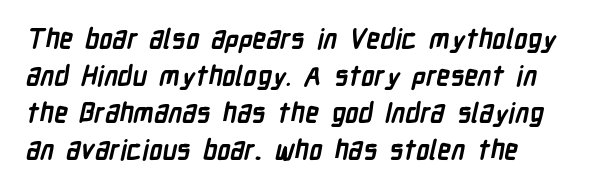
Q: Is the text bold? A: Yes.
Q: Is the text underlined? A: No.
Q: How is the paragraph aligned? A: Left-aligned.
Q: Is the spacing between letters normal or unusually wide? A: Normal.
Q: Is the spacing between lines tight, normal or loose? A: Normal.
